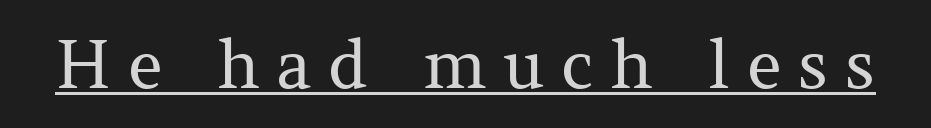
{"serif": "yes", "italic": "no", "bold": "no", "weight": "regular", "width": "normal", "stroke_contrast": "medium", "x_height": "medium", "monospaced": "no", "underline": "yes", "letter_spacing": "wide", "letter_spacing_em": 0.24, "glyph_px": 67}
